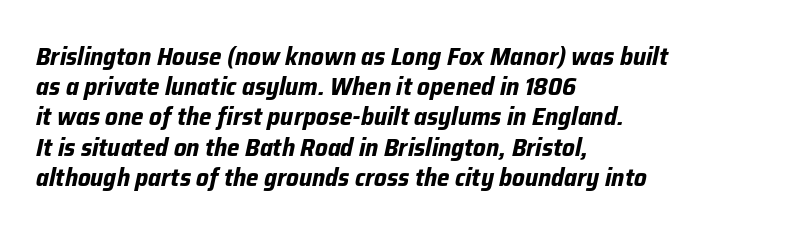
Q: Is the text bold? A: Yes.
Q: Is the text italic (slanted)? A: Yes, it leans right by about 12 degrees.
Q: Is the text underlined? A: No.
Q: How is the paragraph aligned? A: Left-aligned.
Q: Is the spacing between letters normal or unusually wide? A: Normal.
